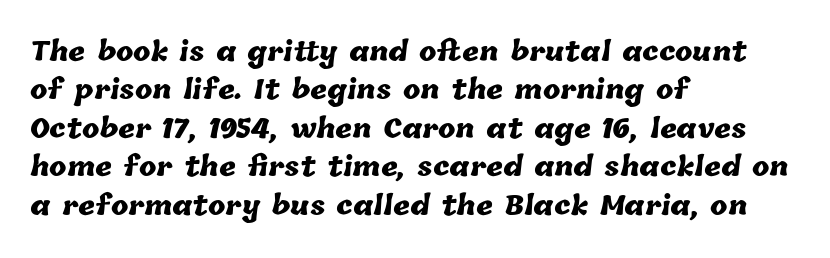
The image shows 26 px bold type; set left-aligned, normal line spacing (1.48x), normal letter spacing, not underlined.
